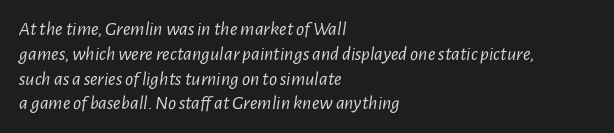
Q: Is the text bold? A: No.
Q: Is the text italic (slanted)? A: Yes, it leans right by about 7 degrees.
Q: Is the text underlined? A: No.
Q: How is the paragraph aligned? A: Left-aligned.
Q: Is the spacing between letters normal or unusually wide? A: Normal.
